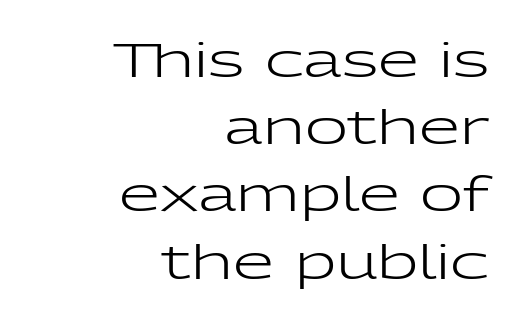
The line texture is even and compact thanks to regular tracking. Stroke thickness stays within the range of a standard reading face or lighter. Regarding serifs, this sample does without them. A normal amount of white space separates one row of letters from the next.
